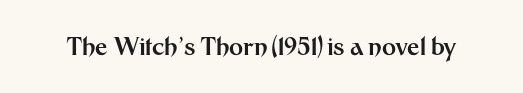
Q: Is the text bold? A: Yes.
Q: Is the text italic (slanted)? A: No, it is upright.
Q: Is the text underlined? A: No.
Q: Is the spacing between letters normal or unusually wide? A: Normal.
